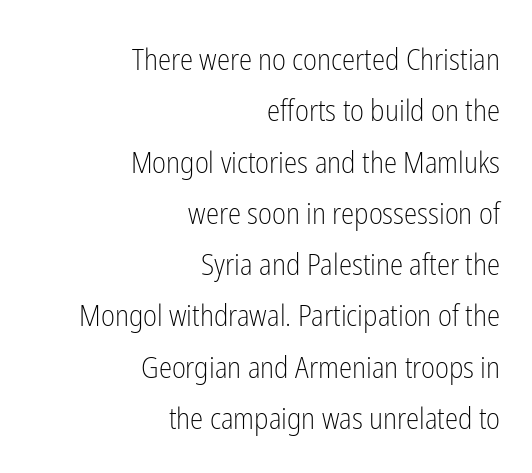
Q: Is the text bold? A: No.
Q: Is the text italic (slanted)? A: No, it is upright.
Q: Is the typeface a serif or a sans-serif typeface? A: Sans-serif.
Q: Is the text underlined? A: No.
Q: How is the paragraph aligned? A: Right-aligned.
Q: Is the spacing between letters normal or unusually wide? A: Normal.
Q: Width (condensed, normal, or wide)? A: Condensed.
Q: Stroke contrast? A: Low.
Q: x-height? A: Medium.
Q: Monospaced? A: No.
